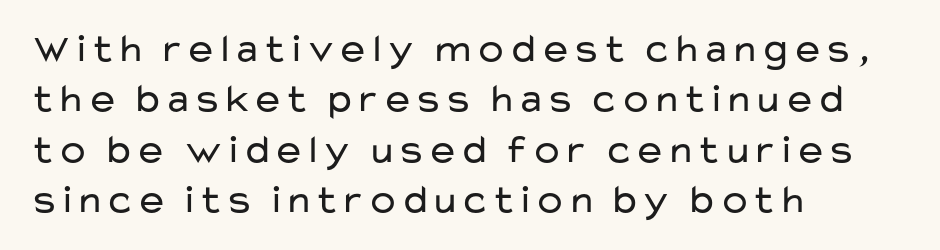
The image shows 40 px regular-weight, wide sans-serif type, upright; set left-aligned, normal line spacing (1.26x), normal letter spacing, not underlined; low stroke contrast and a medium x-height.
